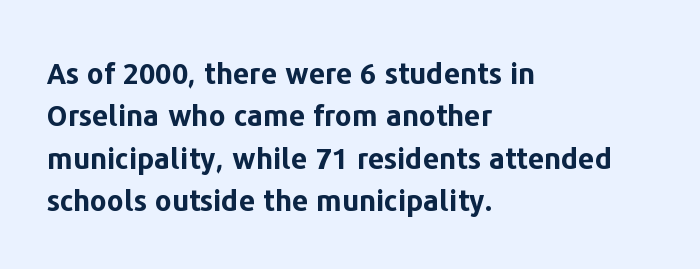
The image shows 29 px bold sans-serif type, upright; set left-aligned, normal line spacing (1.46x), normal letter spacing, not underlined; low stroke contrast and a medium x-height.
